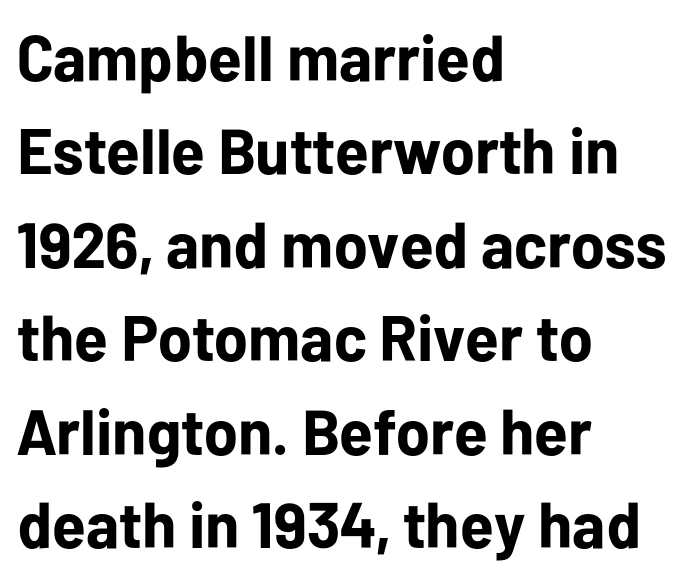
Lines of text with bare space underneath. The line texture is even and compact thanks to regular tracking. A classic flush-left, rag-right setting is used for this passage. The rendering uses natural spacing where letterforms have individual widths. Caption: bold face, heavy strokes.
